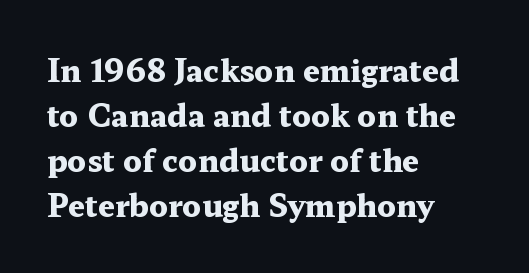
The image shows 30 px heavy, wide serif type, upright; set left-aligned, normal line spacing (1.5x), normal letter spacing, not underlined; medium stroke contrast and a medium x-height.
